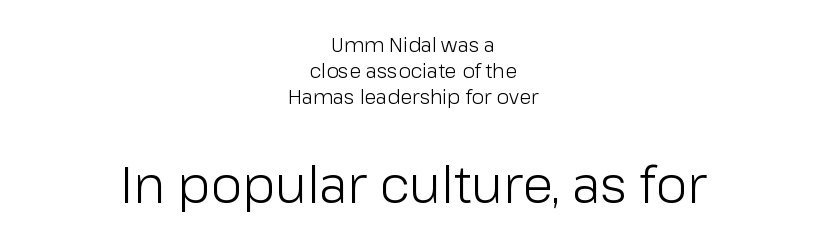
{"serif": "no", "italic": "no", "bold": "no", "weight": "light", "width": "normal", "stroke_contrast": "low", "x_height": "medium", "monospaced": "no", "underline": "no", "align": "center", "line_spacing": "normal", "line_spacing_ratio": 1.29, "letter_spacing": "normal", "letter_spacing_em": 0.0, "larger_block": "second", "size_ratio": 2.55, "glyph_px": 51}
